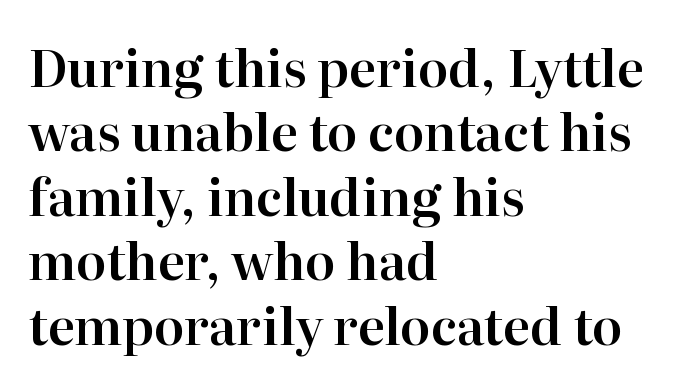
The image shows 50 px serif type, upright; set left-aligned, normal line spacing (1.29x), normal letter spacing, not underlined; high stroke contrast and a medium x-height.
